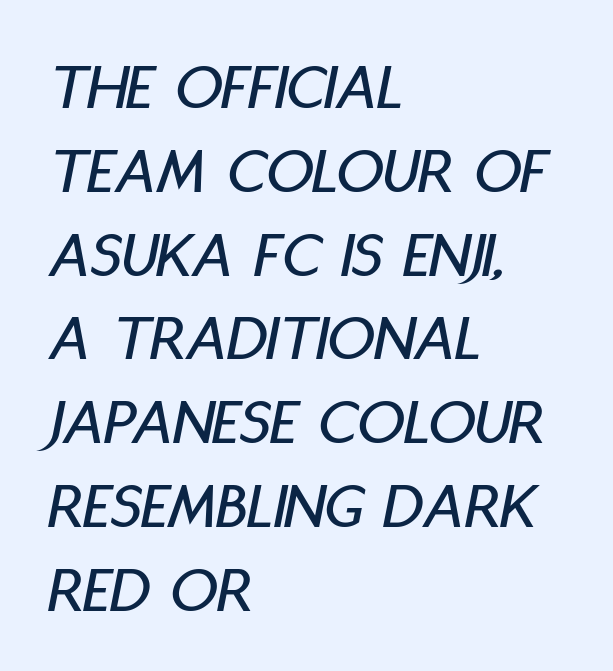
Q: Is the text italic (slanted)? A: Yes, it leans right by about 11 degrees.
Q: Is the text underlined? A: No.
Q: How is the paragraph aligned? A: Left-aligned.
Q: Is the spacing between letters normal or unusually wide? A: Normal.
Q: Is the spacing between lines tight, normal or loose? A: Normal.
Q: Width (condensed, normal, or wide)? A: Condensed.
Q: Stroke contrast? A: Low.
Q: x-height? A: Large.
Q: Monospaced? A: No.
